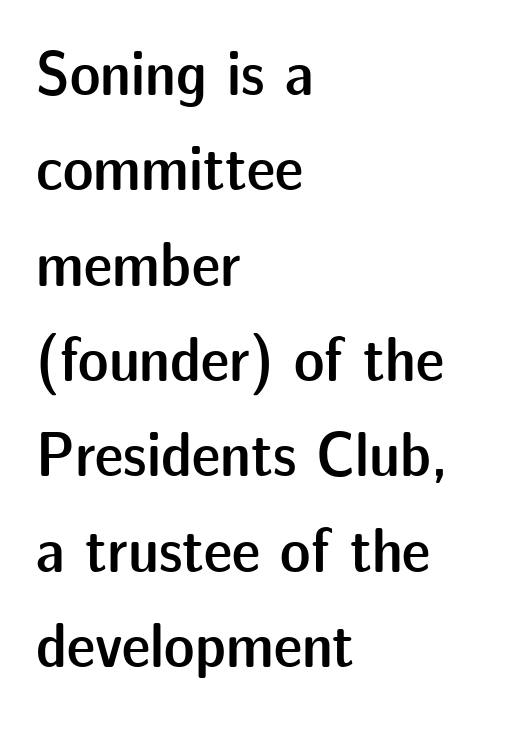
The image shows 64 px semibold sans-serif type, upright; set left-aligned, normal line spacing (1.49x), normal letter spacing, not underlined; low stroke contrast and a medium x-height.
